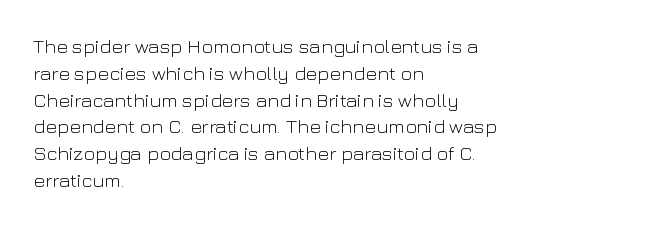
{"italic": "no", "bold": "no", "underline": "no", "align": "left", "line_spacing": "normal", "line_spacing_ratio": 1.34, "letter_spacing": "normal", "letter_spacing_em": 0.0, "glyph_px": 20}
